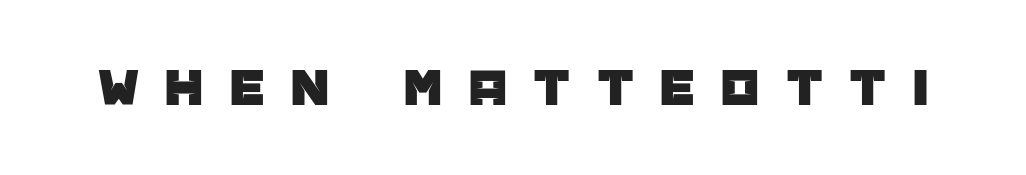
Q: Is the text italic (slanted)? A: No, it is upright.
Q: Is the typeface a serif or a sans-serif typeface? A: Sans-serif.
Q: Is the text underlined? A: No.
Q: Is the spacing between letters normal or unusually wide? A: Unusually wide.
Q: Width (condensed, normal, or wide)? A: Normal.
Q: Stroke contrast? A: Low.
Q: x-height? A: Large.
Q: Monospaced? A: No.
